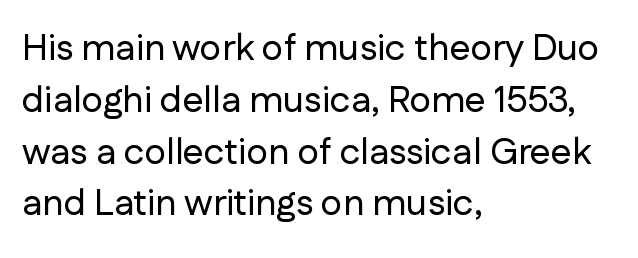
{"serif": "no", "italic": "no", "width": "normal", "stroke_contrast": "low", "x_height": "medium", "monospaced": "no", "underline": "no", "align": "left", "line_spacing": "normal", "line_spacing_ratio": 1.4, "letter_spacing": "normal", "letter_spacing_em": 0.0, "glyph_px": 37}
